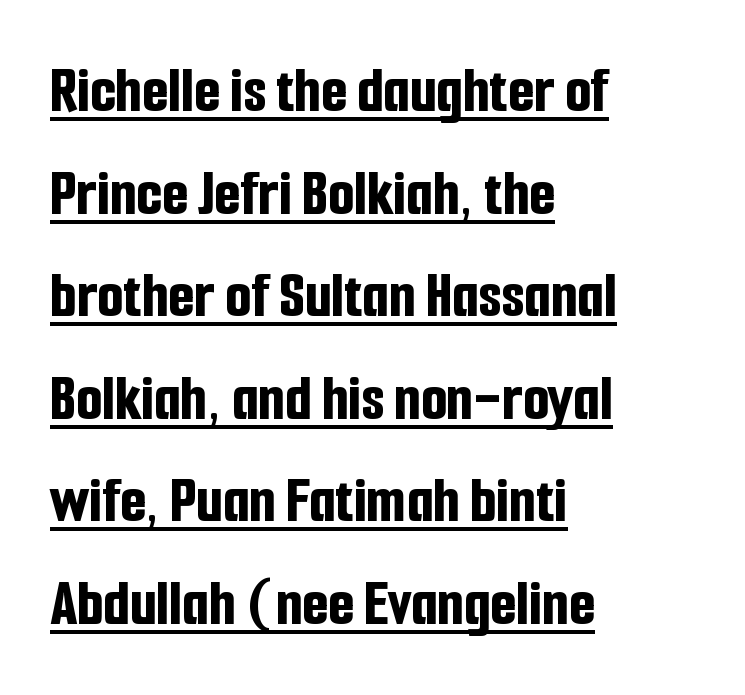
Q: Is the text bold? A: Yes.
Q: Is the text italic (slanted)? A: No, it is upright.
Q: Is the typeface a serif or a sans-serif typeface? A: Sans-serif.
Q: Is the text underlined? A: Yes.
Q: How is the paragraph aligned? A: Left-aligned.
Q: Is the spacing between letters normal or unusually wide? A: Normal.
Q: Is the spacing between lines tight, normal or loose? A: Normal.
Q: Width (condensed, normal, or wide)? A: Condensed.
Q: Stroke contrast? A: Low.
Q: x-height? A: Medium.
Q: Monospaced? A: No.
